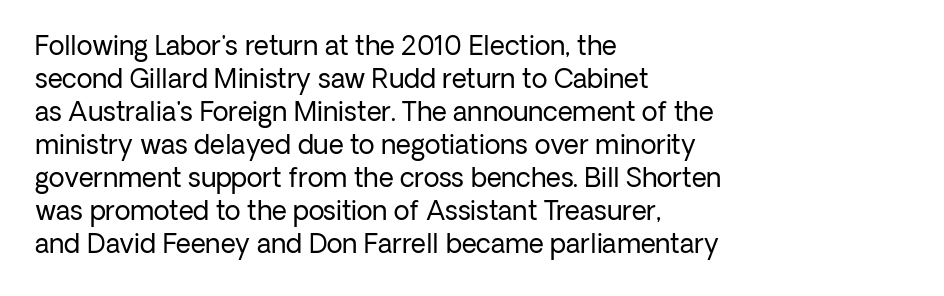
When letters stand straight like this, we call the style roman or upright. These lines sit exactly where default settings would place them. Students, note that the glyphs here touch the page at normal intervals. The passage shown is not bold in any degree. In CSS terms this would be text-align: left. Underlining? Definitely not there.
